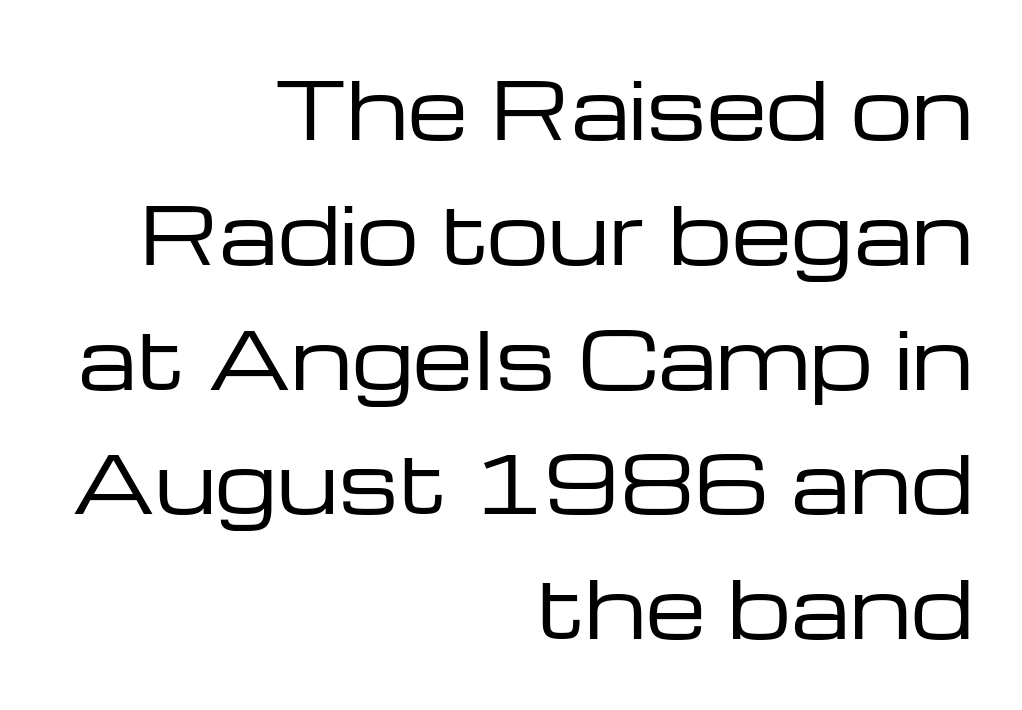
Descenders hang freely into open space. Each new line begins a customary step beneath the previous one. Horizontally, the lines are justified to the trailing edge only. You can tell from the bare stems that sans-serif type was used. You could call the tracking neutral — neither tight nor loose. Is this a fixed-width face? No — the glyphs have proportional, varying widths.
